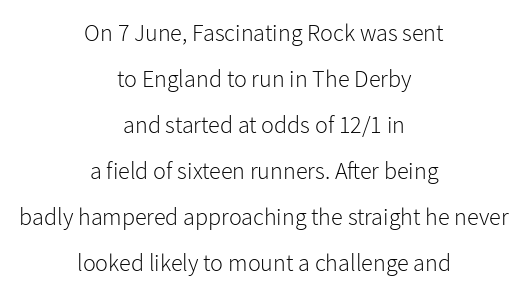
The font sits on the lighter half of the weight spectrum, regular included. Rule under the text: the space is simply empty. This sample uses plain, unmodified letter spacing. The passage shown stacks its lines with a broad gap.
